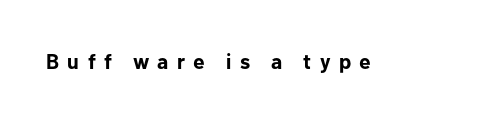
Weight: bold. The glyphs are unaccompanied by any horizontal stroke below them. Characters follow at a spacing far wider than the type designer built in. Notice how the stems are strictly vertical — no italics here.
